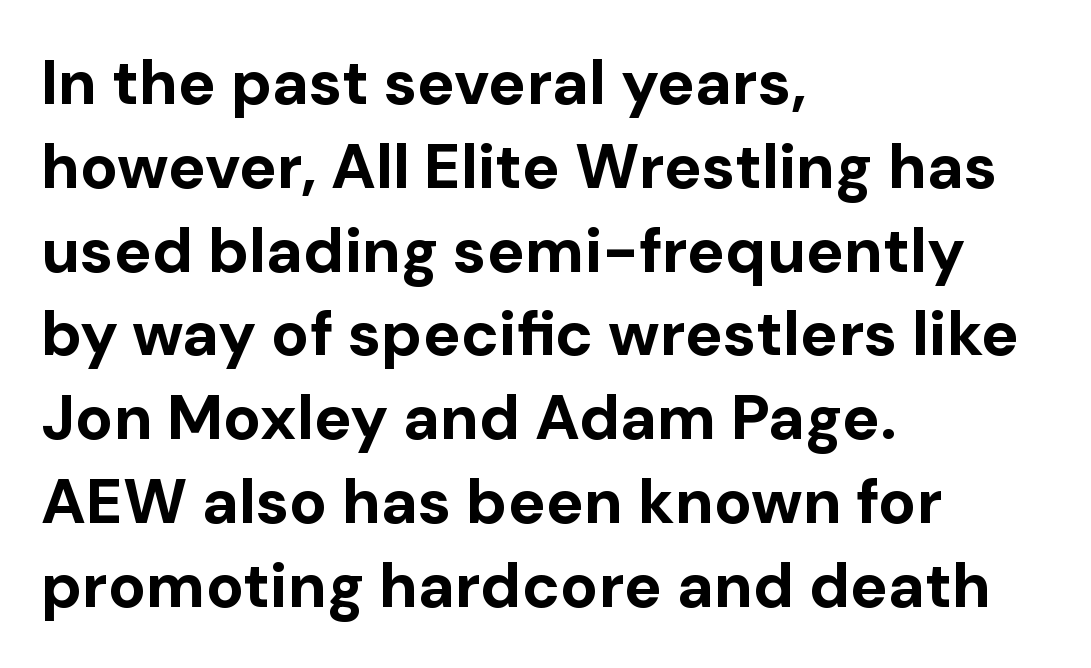
Q: Is the text bold? A: Yes.
Q: Is the text italic (slanted)? A: No, it is upright.
Q: Is the typeface a serif or a sans-serif typeface? A: Sans-serif.
Q: Is the text underlined? A: No.
Q: How is the paragraph aligned? A: Left-aligned.
Q: Is the spacing between letters normal or unusually wide? A: Normal.
Q: Is the spacing between lines tight, normal or loose? A: Normal.
Q: Width (condensed, normal, or wide)? A: Normal.
Q: Stroke contrast? A: Low.
Q: x-height? A: Medium.
Q: Monospaced? A: No.
